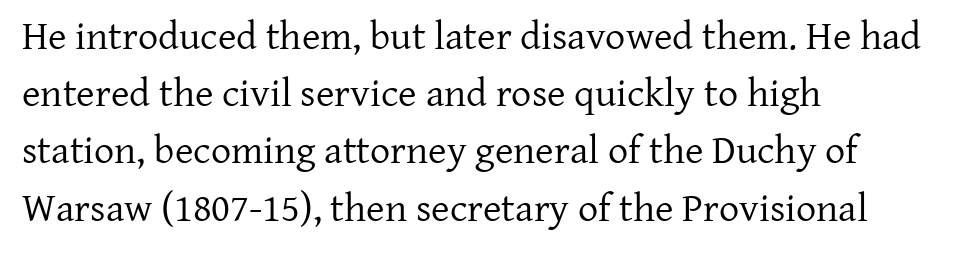
{"serif": "yes", "italic": "no", "bold": "no", "weight": "regular", "width": "normal", "stroke_contrast": "low", "x_height": "medium", "monospaced": "no", "underline": "no", "align": "left", "line_spacing": "normal", "line_spacing_ratio": 1.43, "letter_spacing": "normal", "letter_spacing_em": 0.0, "glyph_px": 40}
